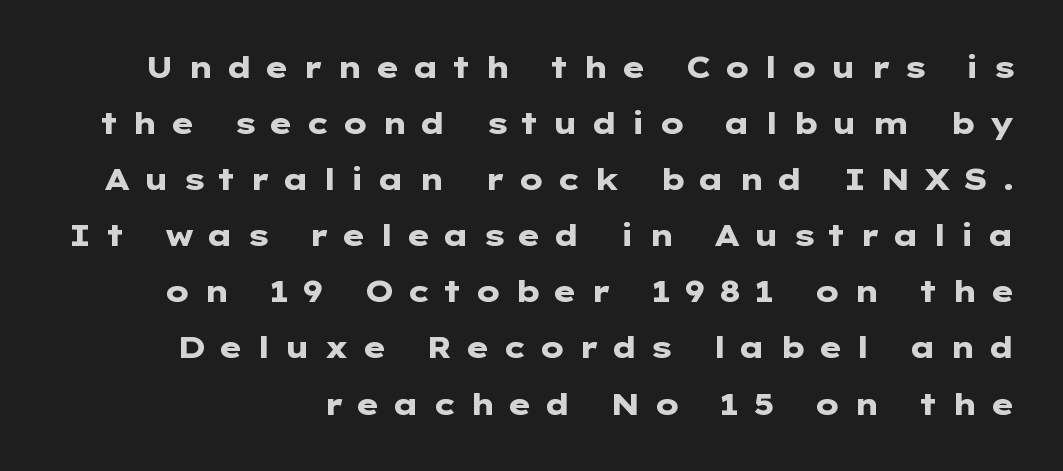
{"serif": "no", "italic": "no", "bold": "yes", "weight": "heavy", "width": "wide", "stroke_contrast": "low", "x_height": "medium", "monospaced": "no", "underline": "no", "align": "right", "line_spacing_ratio": 1.87, "letter_spacing": "wide", "letter_spacing_em": 0.42, "glyph_px": 30}
